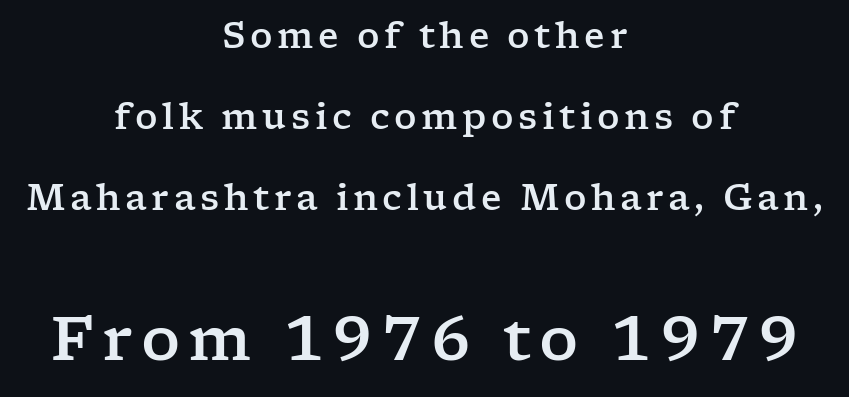
The image shows 61 px wide serif type, upright; set centered, loose line spacing (2.32x), not underlined; the second (bottom) block is 1.74x larger; low stroke contrast and a medium x-height.
